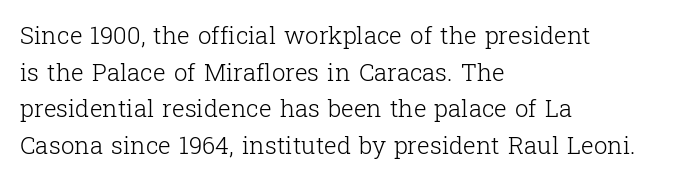
Standard letterfit; no display-style spreading of the glyphs. No chunkiness to these letters — they're not bold. This is roman type, the default non-slanted kind. Does the copy run flush right? No — it runs flush left.
